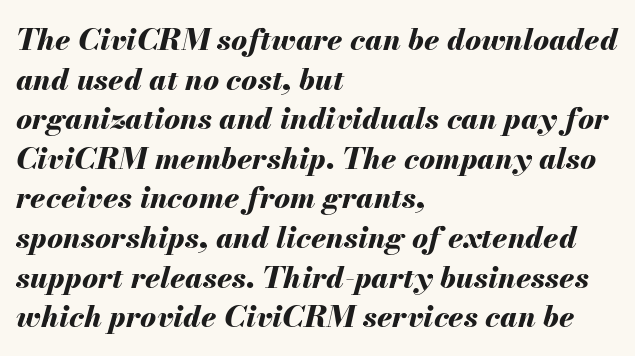
{"italic": "yes", "lean": "right", "slant_degrees": 13, "bold": "yes", "weight": "bold", "width": "normal", "stroke_contrast": "medium", "x_height": "small", "monospaced": "no", "underline": "no", "align": "left", "line_spacing": "normal", "line_spacing_ratio": 1.32, "letter_spacing": "normal", "letter_spacing_em": 0.0, "glyph_px": 30}
